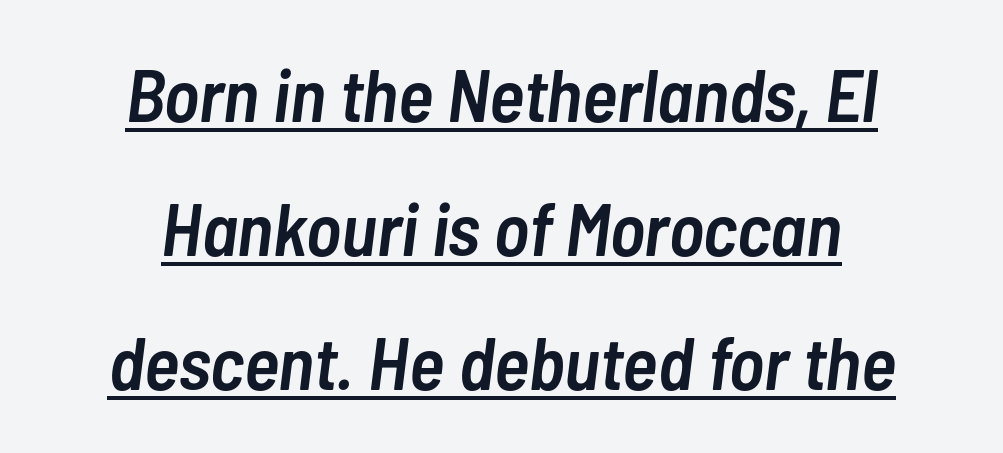
The image shows 75 px semibold, condensed type, italic (leaning right); set centered, line spacing 1.79x, normal letter spacing, underlined; low stroke contrast and a medium x-height.
